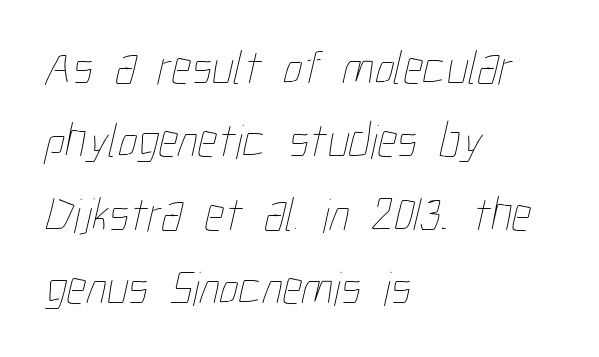
{"bold": "no", "weight": "thin", "width": "condensed", "stroke_contrast": "low", "x_height": "medium", "monospaced": "no", "underline": "no", "align": "left", "line_spacing": "normal", "line_spacing_ratio": 1.5, "letter_spacing": "normal", "letter_spacing_em": 0.0, "glyph_px": 49}
